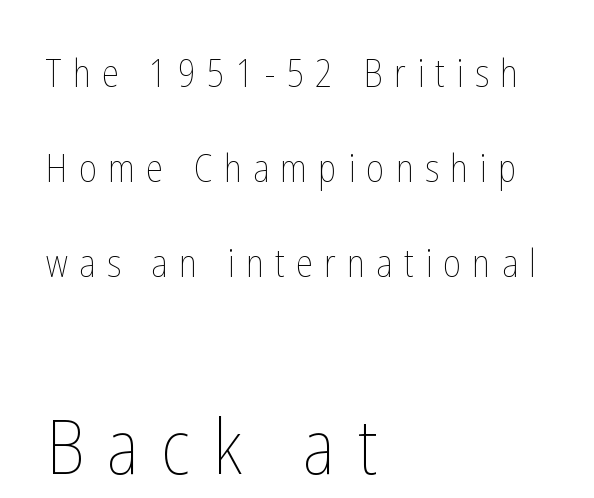
The image shows 76 px thin, condensed type, upright; set left-aligned, loose line spacing (2.5x), unusually wide letter spacing (+0.3 em), not underlined; the second (bottom) block is 2.0x larger; low stroke contrast and a medium x-height.
